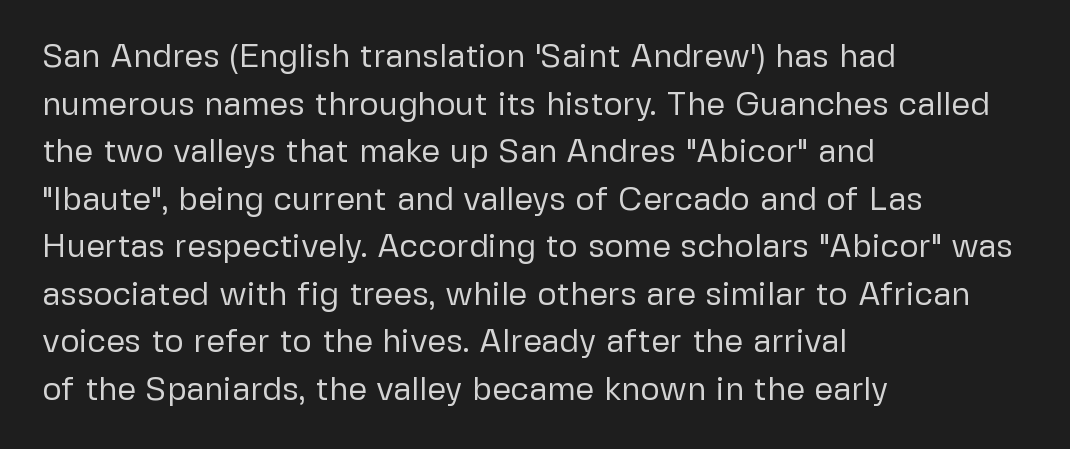
Examine the stroke ends and you'll find no serifs. You could call the tracking neutral — neither tight nor loose. Looks like regular typesetting: each glyph gets only the width it needs. The strokes carry an ordinary text weight at most. The lettering holds an erect, upright posture throughout. In terms of leading, this rendering sits right in the middle.
